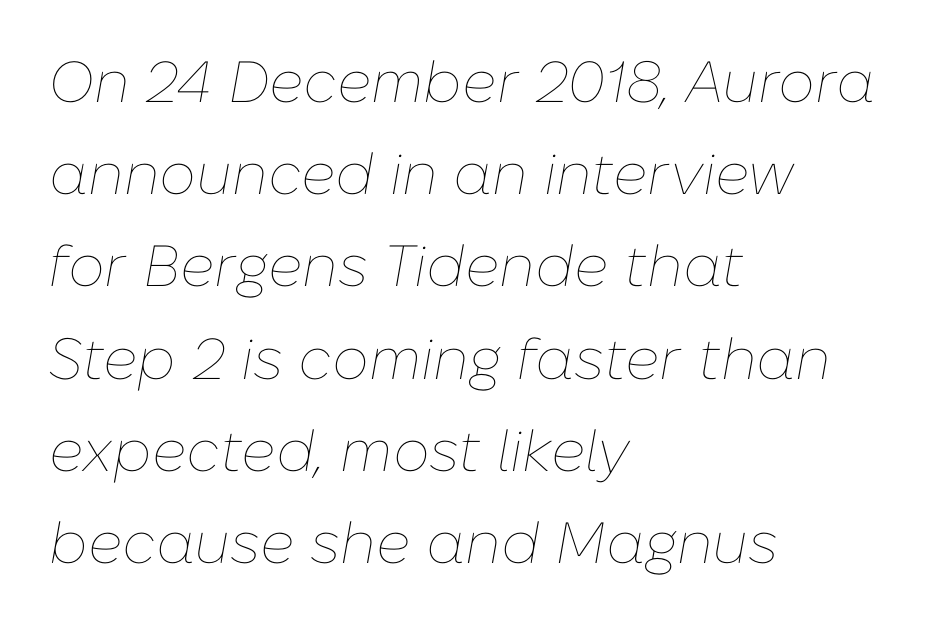
Weight: regular or lighter. This rendering features lettering with no underline. A classic flush-left, rag-right setting is used for this passage. A typesetter would call this leading conventional body-copy spacing.
